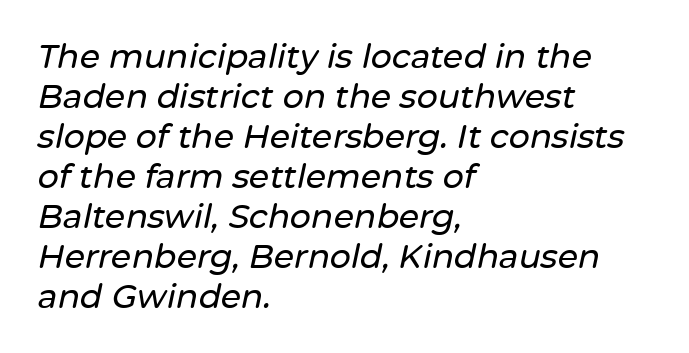
{"italic": "yes", "lean": "right", "slant_degrees": 12, "width": "normal", "stroke_contrast": "low", "x_height": "medium", "monospaced": "no", "underline": "no", "align": "left", "line_spacing_ratio": 1.21, "letter_spacing": "normal", "letter_spacing_em": 0.0, "glyph_px": 33}
